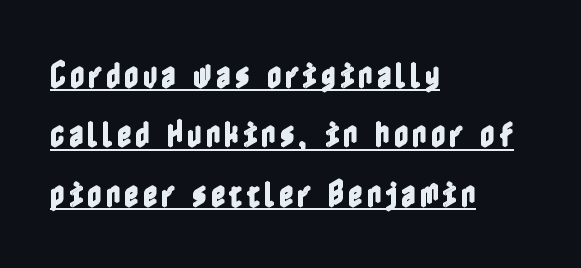
The image shows 29 px condensed type, upright; set left-aligned, loose line spacing (2.05x), underlined; a medium x-height.
